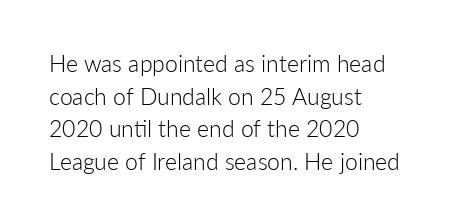
{"italic": "no", "bold": "no", "underline": "no", "align": "left", "line_spacing": "normal", "line_spacing_ratio": 1.42, "letter_spacing": "normal", "letter_spacing_em": 0.0, "glyph_px": 23}
